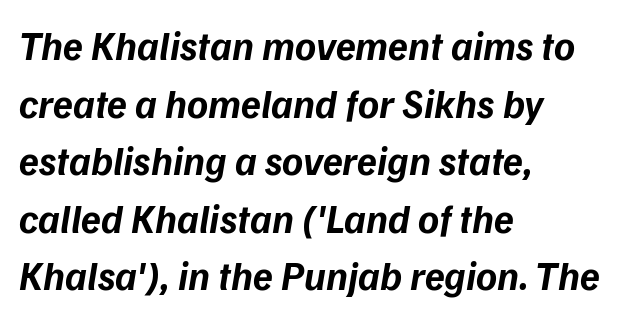
Alignment: flush left. A normal amount of white space separates one row of letters from the next. Weight: bold. The designer went with a sans here, leaving each stem footless. The string is rendered with underlining switched off.
